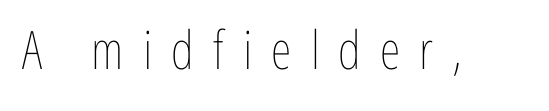
{"italic": "no", "bold": "no", "weight": "thin", "width": "condensed", "stroke_contrast": "low", "x_height": "medium", "monospaced": "no", "underline": "no", "letter_spacing": "wide", "letter_spacing_em": 0.36, "glyph_px": 53}
